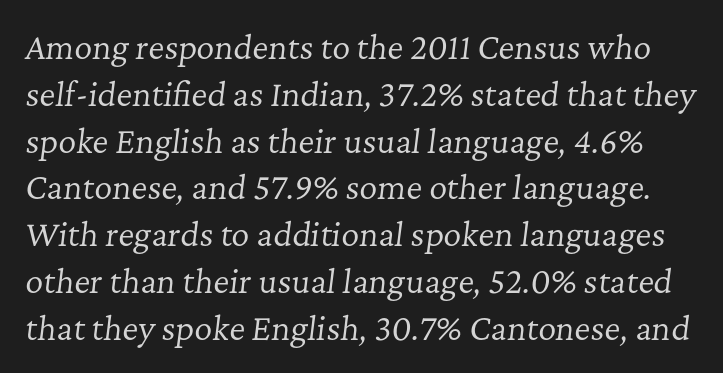
{"serif": "yes", "italic": "yes", "lean": "right", "slant_degrees": 7, "bold": "no", "weight": "regular", "width": "normal", "stroke_contrast": "low", "x_height": "medium", "monospaced": "no", "underline": "no", "line_spacing": "normal", "line_spacing_ratio": 1.51, "letter_spacing": "normal", "letter_spacing_em": 0.0, "glyph_px": 31}
